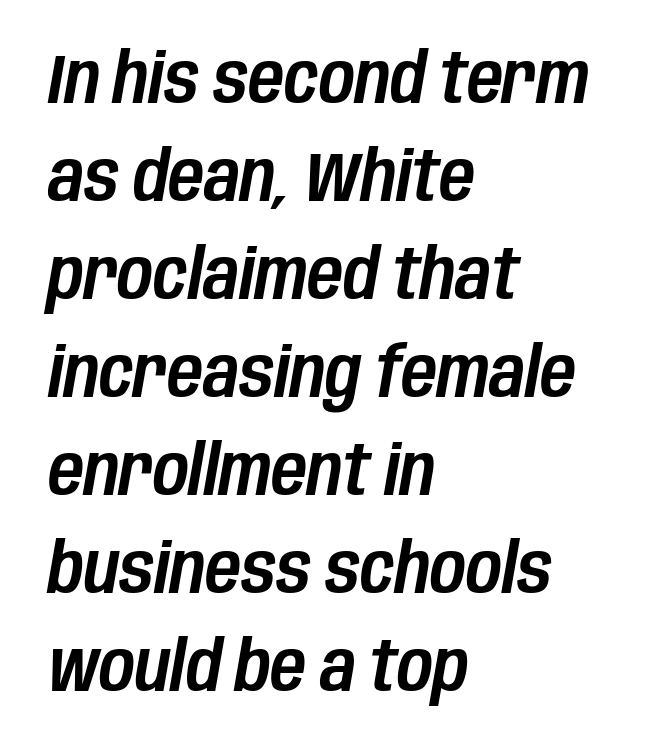
The line texture is even and compact thanks to regular tracking. The glyphs look as if they've been sheared to an angle. Does the leading feel generous? No, just average. This sample is left-justified, so line endings fall wherever the words run out.
